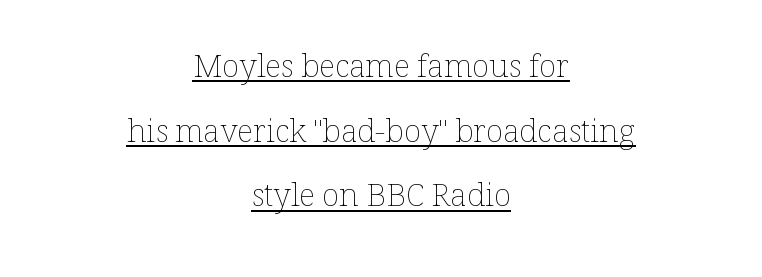
The image shows 32 px thin type, upright; set centered, loose line spacing (2.02x), normal letter spacing, underlined; low stroke contrast and a medium x-height.
